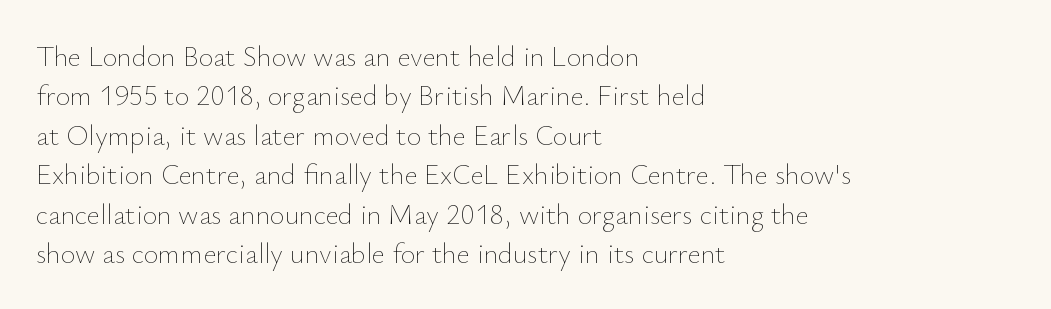
{"italic": "no", "bold": "no", "weight": "thin", "width": "normal", "stroke_contrast": "low", "x_height": "small", "monospaced": "no", "underline": "no", "align": "left", "line_spacing": "normal", "line_spacing_ratio": 1.41, "letter_spacing": "normal", "letter_spacing_em": 0.0, "glyph_px": 28}
